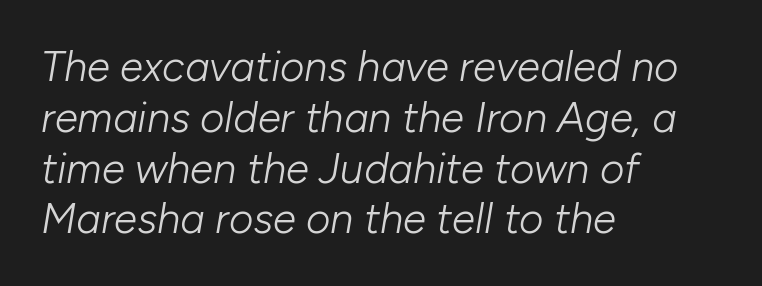
Q: Is the text bold? A: No.
Q: Is the text italic (slanted)? A: Yes, it leans right by about 10 degrees.
Q: Is the text underlined? A: No.
Q: How is the paragraph aligned? A: Left-aligned.
Q: Is the spacing between letters normal or unusually wide? A: Normal.
Q: Width (condensed, normal, or wide)? A: Normal.
Q: Stroke contrast? A: Low.
Q: x-height? A: Medium.
Q: Monospaced? A: No.
